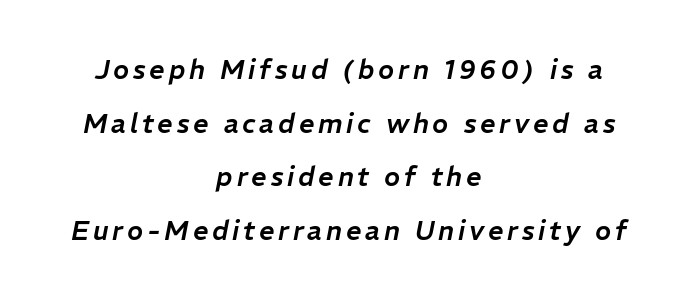
{"italic": "yes", "lean": "right", "slant_degrees": 11, "underline": "no", "align": "center", "line_spacing": "loose", "line_spacing_ratio": 1.99, "glyph_px": 27}
